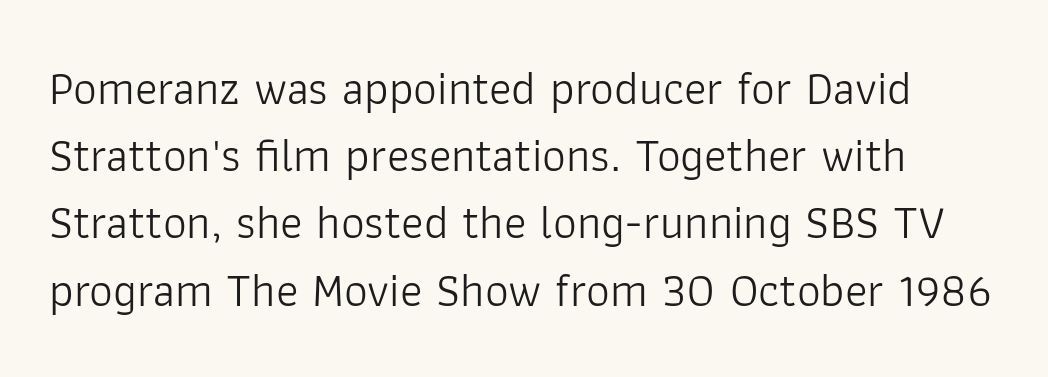
Q: Is the text bold? A: No.
Q: Is the text italic (slanted)? A: No, it is upright.
Q: Is the typeface a serif or a sans-serif typeface? A: Sans-serif.
Q: Is the text underlined? A: No.
Q: Is the spacing between letters normal or unusually wide? A: Normal.
Q: Is the spacing between lines tight, normal or loose? A: Normal.
Q: Width (condensed, normal, or wide)? A: Normal.
Q: Stroke contrast? A: Low.
Q: x-height? A: Medium.
Q: Monospaced? A: No.
